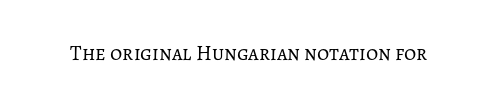
{"italic": "no", "bold": "no", "underline": "no", "letter_spacing": "normal", "letter_spacing_em": 0.0, "glyph_px": 21}
